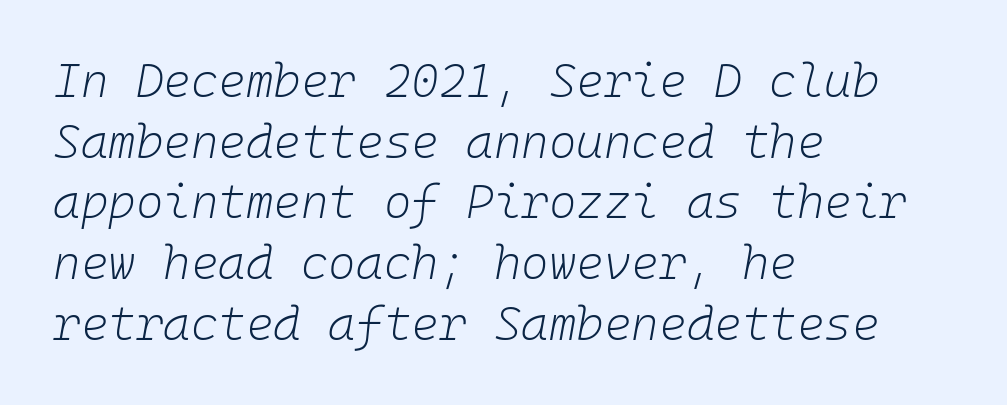
Q: Is the text bold? A: No.
Q: Is the text italic (slanted)? A: Yes, it leans right by about 10 degrees.
Q: Is the text underlined? A: No.
Q: How is the paragraph aligned? A: Left-aligned.
Q: Is the spacing between letters normal or unusually wide? A: Normal.
Q: Is the spacing between lines tight, normal or loose? A: Normal.
Q: Width (condensed, normal, or wide)? A: Normal.
Q: Stroke contrast? A: Low.
Q: x-height? A: Medium.
Q: Monospaced? A: Yes.
